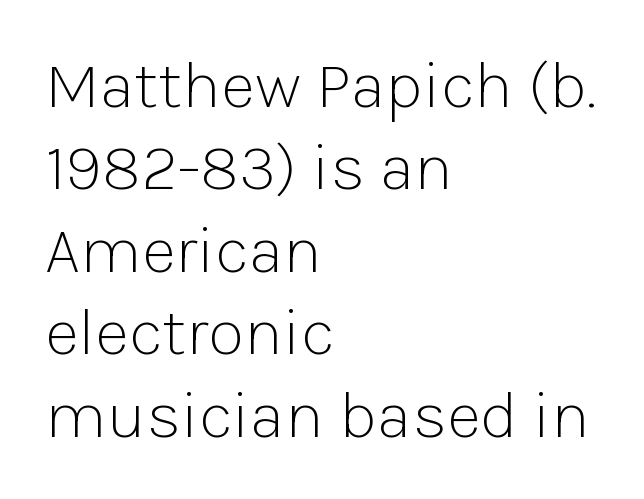
Teacher's note: observe the even left margin — that is flush-left alignment. Is this a fixed-width face? No — the glyphs have proportional, varying widths. Stems and bowls with no extra thickness — not bold. Each row of text sits above clean, open space.
